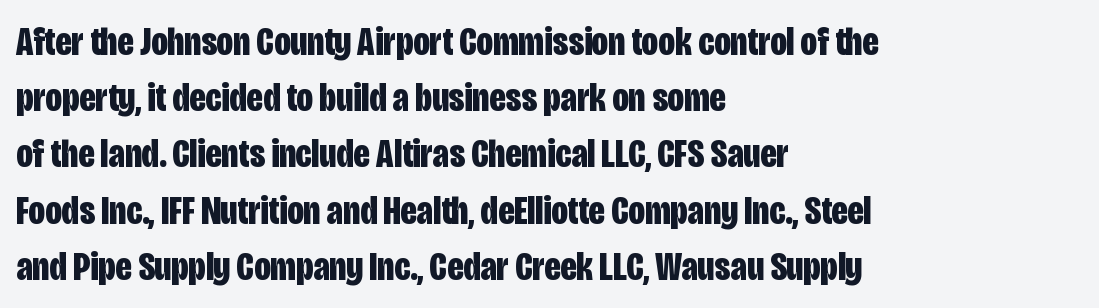
Q: Is the text bold? A: Yes.
Q: Is the text italic (slanted)? A: No, it is upright.
Q: Is the typeface a serif or a sans-serif typeface? A: Sans-serif.
Q: Is the text underlined? A: No.
Q: How is the paragraph aligned? A: Left-aligned.
Q: Is the spacing between letters normal or unusually wide? A: Normal.
Q: Is the spacing between lines tight, normal or loose? A: Normal.
Q: Width (condensed, normal, or wide)? A: Condensed.
Q: Stroke contrast? A: Low.
Q: x-height? A: Large.
Q: Monospaced? A: No.
